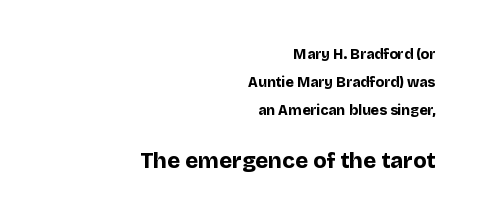
{"italic": "no", "bold": "yes", "underline": "no", "align": "right", "line_spacing": "loose", "line_spacing_ratio": 2.0, "letter_spacing": "normal", "letter_spacing_em": 0.0, "larger_block": "second", "size_ratio": 1.57, "glyph_px": 22}
